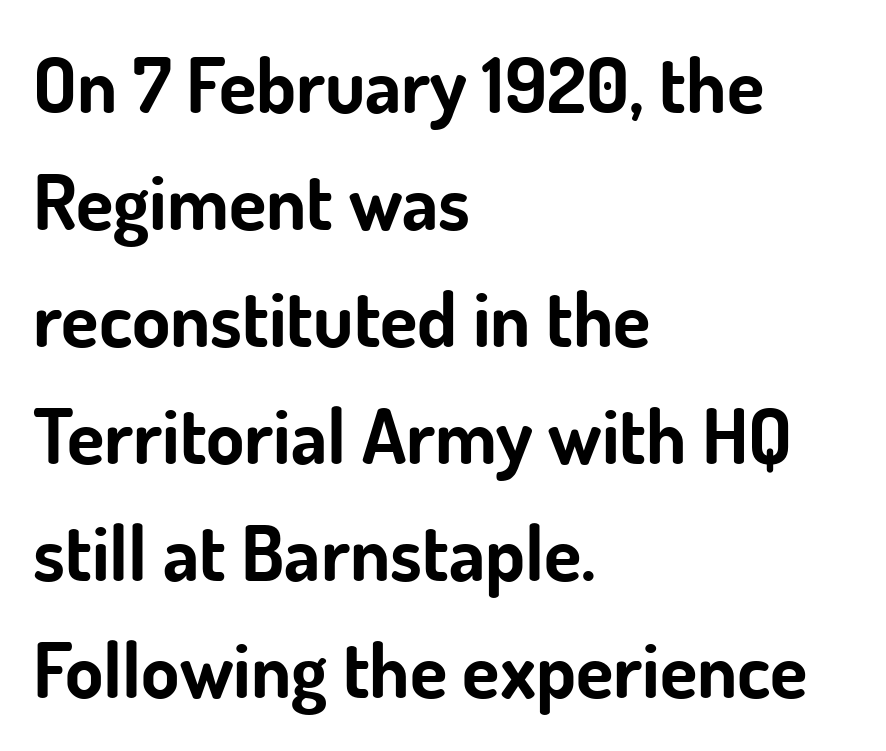
{"serif": "no", "italic": "no", "bold": "yes", "weight": "bold", "width": "normal", "stroke_contrast": "low", "x_height": "small", "monospaced": "no", "underline": "no", "align": "left", "line_spacing": "normal", "line_spacing_ratio": 1.52, "letter_spacing": "normal", "letter_spacing_em": 0.0, "glyph_px": 77}
